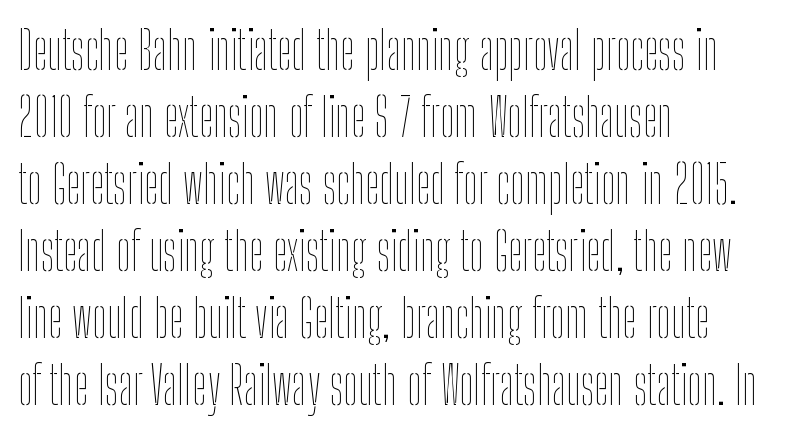
Q: Is the text bold? A: No.
Q: Is the text italic (slanted)? A: No, it is upright.
Q: Is the text underlined? A: No.
Q: How is the paragraph aligned? A: Left-aligned.
Q: Is the spacing between letters normal or unusually wide? A: Normal.
Q: Is the spacing between lines tight, normal or loose? A: Normal.
Q: Width (condensed, normal, or wide)? A: Condensed.
Q: Stroke contrast? A: Low.
Q: x-height? A: Medium.
Q: Monospaced? A: No.
